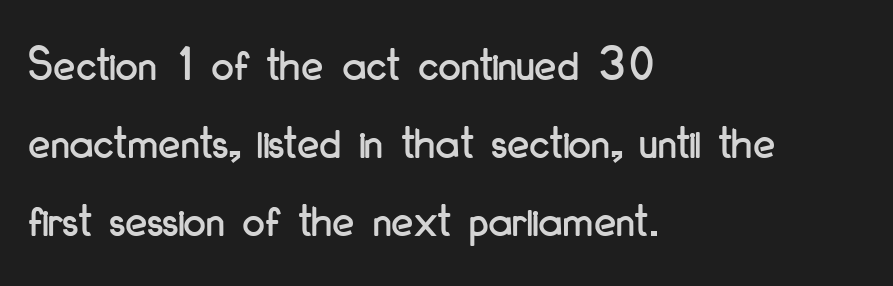
Decoration check: the copy has no underline. Honestly, the letter spacing is just normal — you wouldn't notice it. These lines are set flush left with a ragged right edge. The lines sit at an ordinary, default distance from one another.
